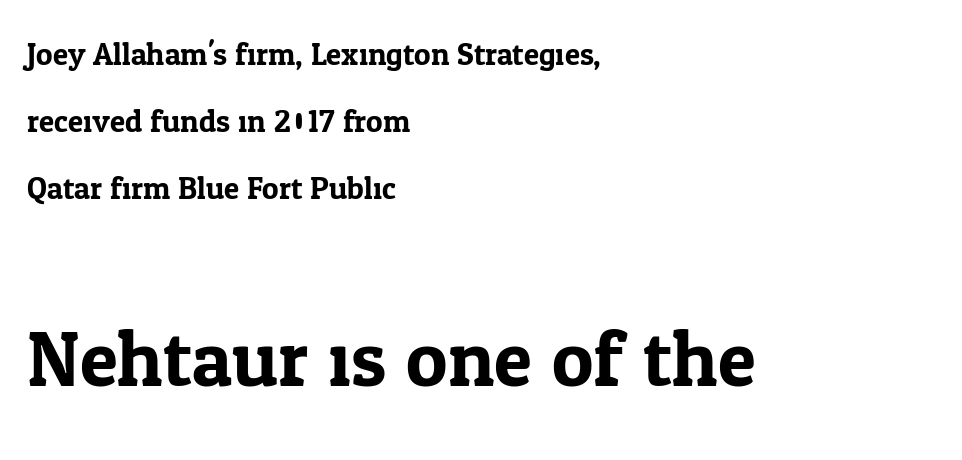
The image shows 78 px serif type, upright; set left-aligned, loose line spacing (2.16x), normal letter spacing, not underlined; the second (bottom) block is 2.52x larger; low stroke contrast and a medium x-height.
